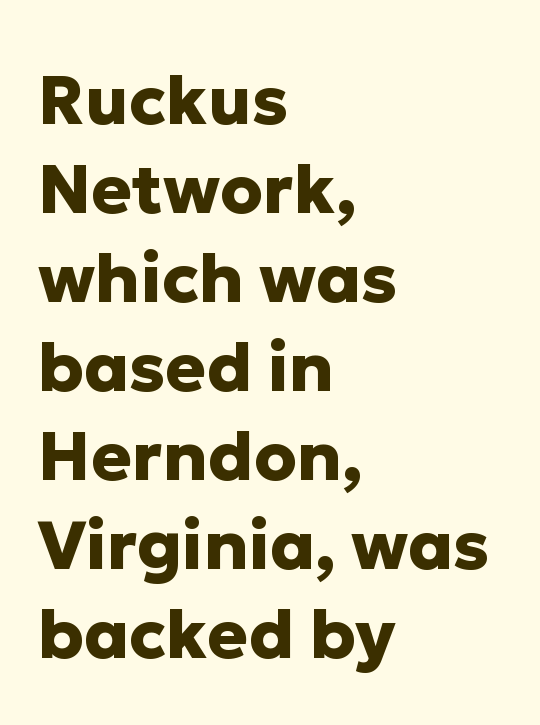
What weight is shown? A full bold with thick strokes. The passage shown is typeset with a sans-serif family. Type without underlining. Horizontal alignment here is leftward, the default for most running prose. Standard letterfit; no display-style spreading of the glyphs.
